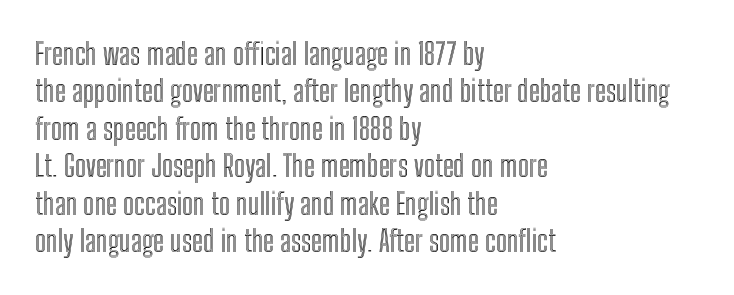
{"italic": "no", "width": "condensed", "x_height": "medium", "monospaced": "no", "underline": "no", "align": "left", "line_spacing": "normal", "line_spacing_ratio": 1.25, "letter_spacing": "normal", "letter_spacing_em": 0.0, "glyph_px": 30}
